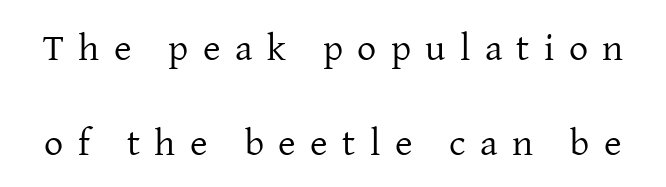
{"serif": "yes", "italic": "no", "bold": "no", "weight": "regular", "width": "normal", "stroke_contrast": "low", "x_height": "medium", "monospaced": "no", "underline": "no", "line_spacing": "loose", "line_spacing_ratio": 2.5, "letter_spacing": "wide", "letter_spacing_em": 0.38, "glyph_px": 38}
